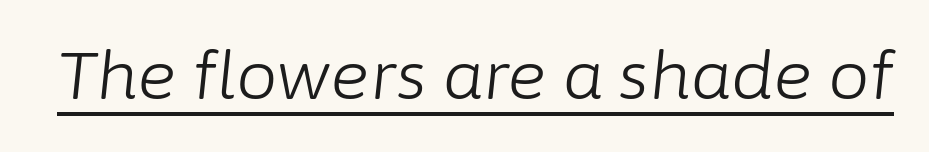
Q: Is the text bold? A: No.
Q: Is the text italic (slanted)? A: Yes, it leans right by about 6 degrees.
Q: Is the text underlined? A: Yes.
Q: Is the spacing between letters normal or unusually wide? A: Normal.
Q: Width (condensed, normal, or wide)? A: Normal.
Q: Stroke contrast? A: Low.
Q: x-height? A: Medium.
Q: Monospaced? A: No.
